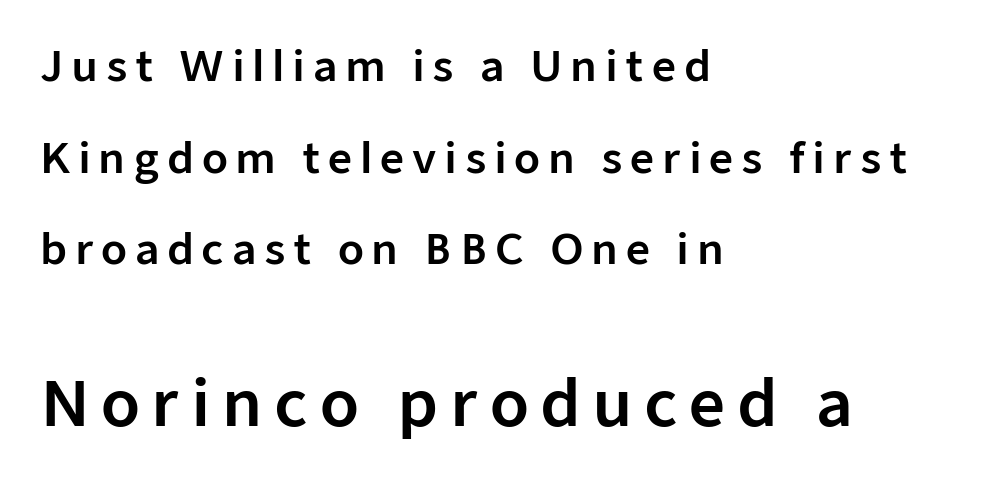
The image shows 63 px sans-serif type, upright; set left-aligned, loose line spacing (2.18x), not underlined; the second (bottom) block is 1.5x larger; low stroke contrast and a medium x-height.
